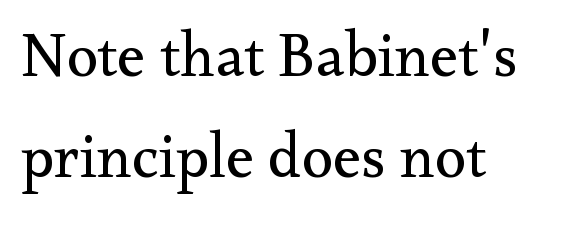
{"serif": "yes", "italic": "no", "bold": "no", "weight": "regular", "width": "normal", "stroke_contrast": "medium", "x_height": "small", "monospaced": "no", "underline": "no", "align": "left", "line_spacing": "normal", "line_spacing_ratio": 1.61, "letter_spacing": "normal", "letter_spacing_em": 0.0, "glyph_px": 63}
